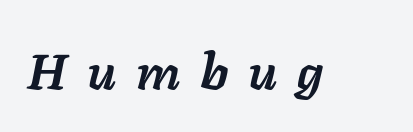
The image shows 50 px semibold type, italic (leaning right); set unusually wide letter spacing (+0.4 em), not underlined; low stroke contrast and a medium x-height.
